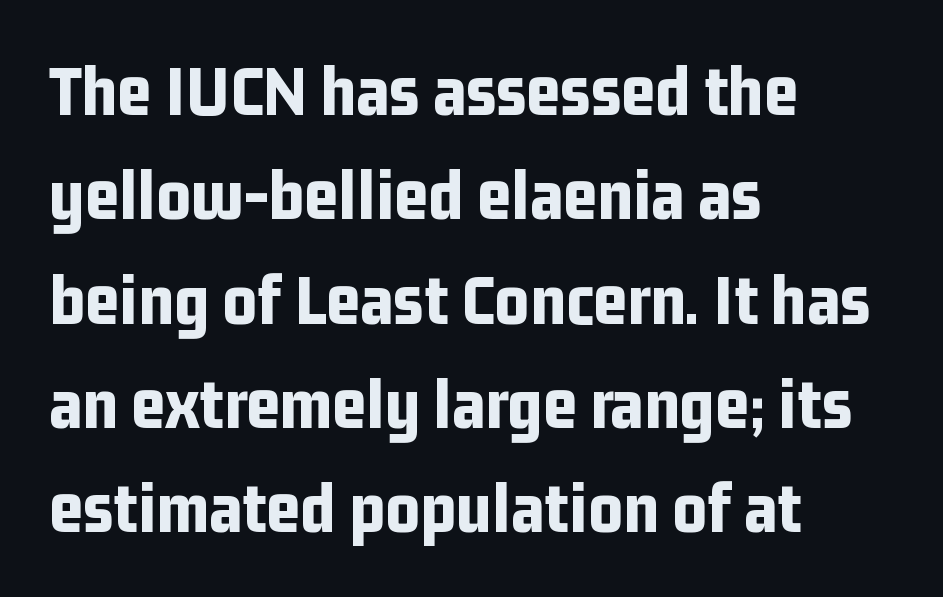
Q: Is the text bold? A: Yes.
Q: Is the text italic (slanted)? A: No, it is upright.
Q: Is the typeface a serif or a sans-serif typeface? A: Sans-serif.
Q: Is the text underlined? A: No.
Q: How is the paragraph aligned? A: Left-aligned.
Q: Is the spacing between letters normal or unusually wide? A: Normal.
Q: Is the spacing between lines tight, normal or loose? A: Normal.
Q: Width (condensed, normal, or wide)? A: Condensed.
Q: Stroke contrast? A: Low.
Q: x-height? A: Medium.
Q: Monospaced? A: No.
